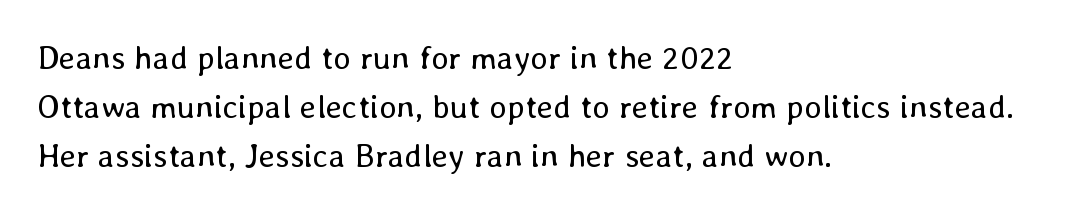
The designer left line spacing at the default. Clear beneath every line of the passage. Characters follow at the spacing the type designer built in. You could not count columns in this text — the font is proportionally spaced. The letters stand straight up with perfectly vertical stems.
